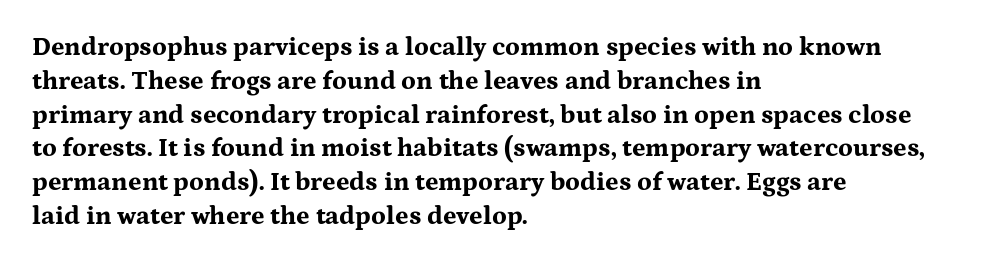
Notice how the stems are strictly vertical — no italics here. The passage shown is emphatically bold. Students, observe: this is what conventionally led text looks like. You could call the tracking neutral — neither tight nor loose. The ragged edge is on the right, which tells us the setting is flush left. Descenders are the only things crossing below the line.
